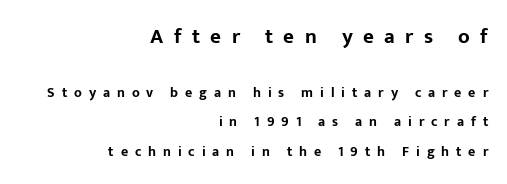
Q: Is the text bold? A: Yes.
Q: Is the text italic (slanted)? A: No, it is upright.
Q: Is the text underlined? A: No.
Q: How is the paragraph aligned? A: Right-aligned.
Q: Is the spacing between letters normal or unusually wide? A: Unusually wide.
Q: Is the spacing between lines tight, normal or loose? A: Loose.
Q: Which block of text is set in a larger size, the first (top) or the second (bottom)? A: The first (top) one.
